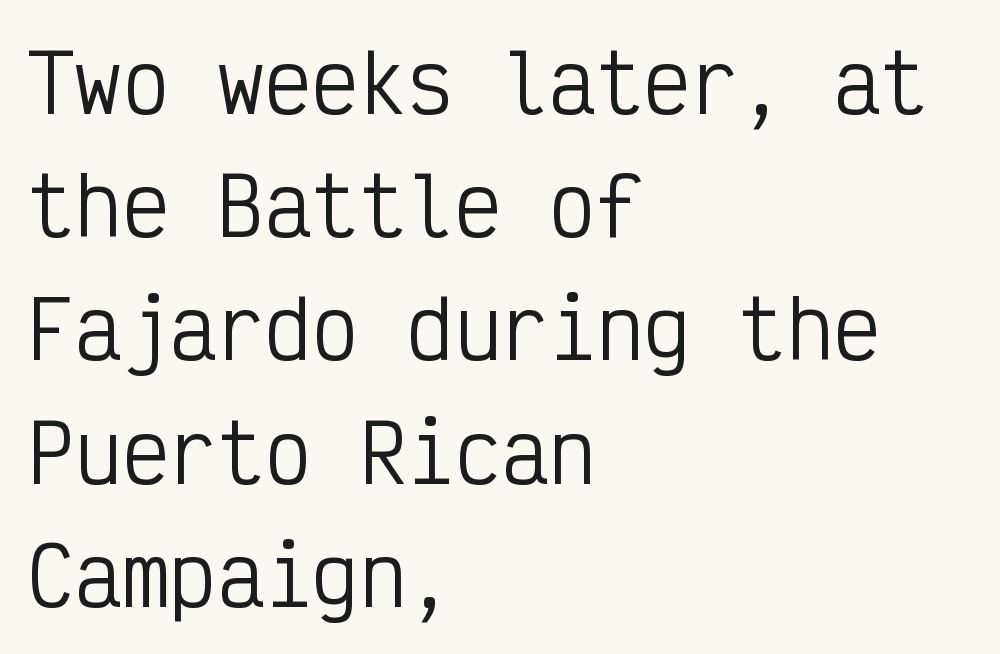
{"serif": "no", "italic": "no", "bold": "no", "weight": "regular", "width": "condensed", "stroke_contrast": "low", "x_height": "medium", "monospaced": "yes", "underline": "no", "align": "left", "line_spacing": "normal", "line_spacing_ratio": 1.56, "letter_spacing": "normal", "letter_spacing_em": 0.0, "glyph_px": 79}
